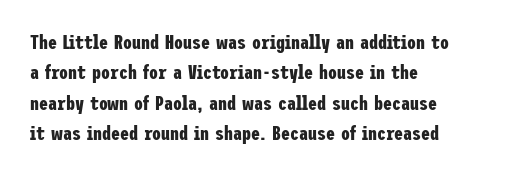
Heavy, bold letterforms. The rendering anchors every line to the left-hand side. The line-height multiplier appears to be the usual default. Style check: upright. There is no visible air inserted between adjacent glyphs. Descenders hang freely into open space.
